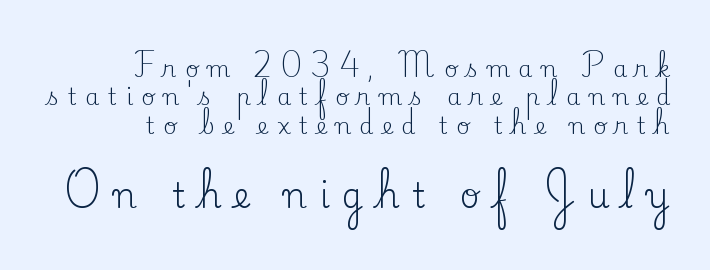
Q: Is the text bold? A: No.
Q: Is the text italic (slanted)? A: No, it is upright.
Q: Is the text underlined? A: No.
Q: Is the spacing between letters normal or unusually wide? A: Unusually wide.
Q: Which block of text is set in a larger size, the first (top) or the second (bottom)? A: The second (bottom) one.
Q: Width (condensed, normal, or wide)? A: Normal.
Q: Stroke contrast? A: Low.
Q: x-height? A: Small.
Q: Monospaced? A: No.
